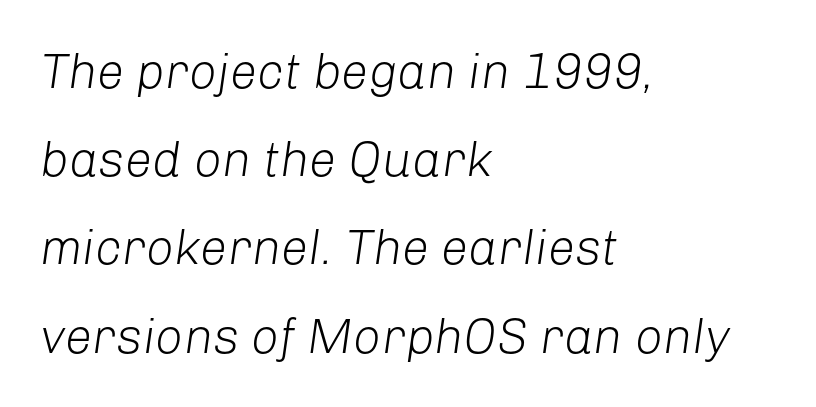
The image shows 49 px light type, italic (leaning right); set left-aligned, line spacing 1.8x, normal letter spacing, not underlined; low stroke contrast and a medium x-height.
